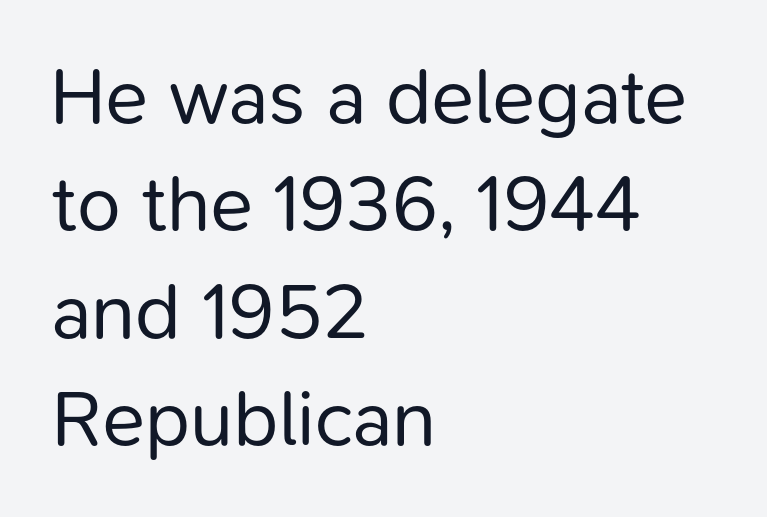
Q: Is the text bold? A: No.
Q: Is the text italic (slanted)? A: No, it is upright.
Q: Is the typeface a serif or a sans-serif typeface? A: Sans-serif.
Q: Is the text underlined? A: No.
Q: How is the paragraph aligned? A: Left-aligned.
Q: Is the spacing between letters normal or unusually wide? A: Normal.
Q: Is the spacing between lines tight, normal or loose? A: Normal.
Q: Width (condensed, normal, or wide)? A: Normal.
Q: Stroke contrast? A: Low.
Q: x-height? A: Medium.
Q: Monospaced? A: No.
